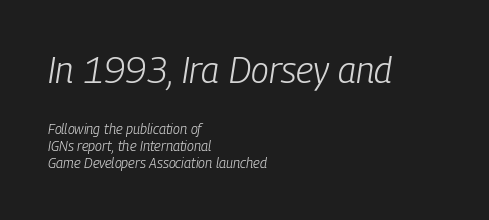
Q: Is the text bold? A: No.
Q: Is the text italic (slanted)? A: Yes, it leans right by about 9 degrees.
Q: Is the text underlined? A: No.
Q: How is the paragraph aligned? A: Left-aligned.
Q: Is the spacing between letters normal or unusually wide? A: Normal.
Q: Which block of text is set in a larger size, the first (top) or the second (bottom)? A: The first (top) one.
Q: Width (condensed, normal, or wide)? A: Condensed.
Q: Stroke contrast? A: Low.
Q: x-height? A: Medium.
Q: Monospaced? A: No.
